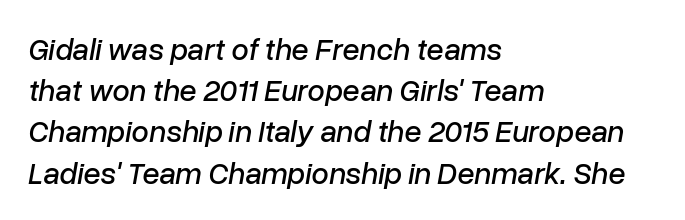
Q: Is the text italic (slanted)? A: Yes, it leans right by about 10 degrees.
Q: Is the text underlined? A: No.
Q: How is the paragraph aligned? A: Left-aligned.
Q: Is the spacing between letters normal or unusually wide? A: Normal.
Q: Is the spacing between lines tight, normal or loose? A: Normal.
Q: Width (condensed, normal, or wide)? A: Normal.
Q: Stroke contrast? A: Low.
Q: x-height? A: Medium.
Q: Monospaced? A: No.
